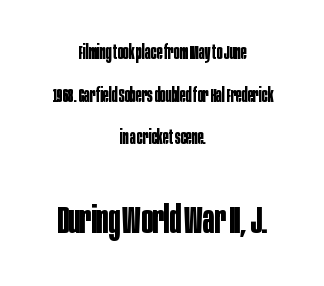
Horizontal alignment here is central, giving a formal, balanced look. You get the small type first, then a jump to larger type. Heavy, bold letterforms. Varying glyph widths throughout — classic text-font behaviour. Letterform terminals end flat and unadorned throughout the passage. Style check: upright.
